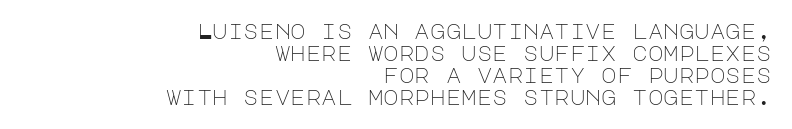
Q: Is the text bold? A: No.
Q: Is the text italic (slanted)? A: No, it is upright.
Q: Is the text underlined? A: No.
Q: How is the paragraph aligned? A: Right-aligned.
Q: Is the spacing between letters normal or unusually wide? A: Normal.
Q: Is the spacing between lines tight, normal or loose? A: Tight.
